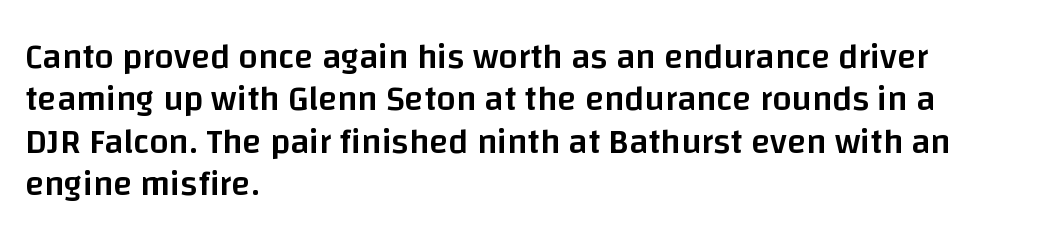
The image shows 35 px semibold sans-serif type, upright; set left-aligned, line spacing 1.21x, normal letter spacing, not underlined; low stroke contrast and a large x-height.
